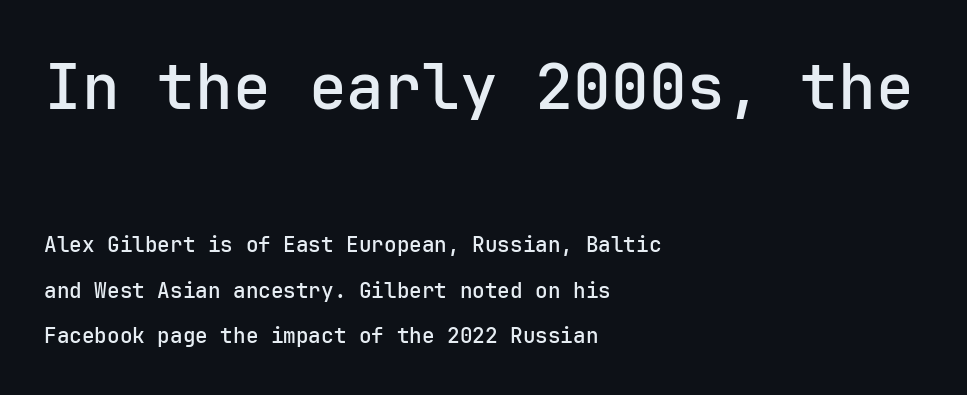
The image shows 63 px sans-serif type, upright, monospaced; set left-aligned, loose line spacing (2.16x), normal letter spacing, not underlined; the first (top) block is 3.0x larger; low stroke contrast and a medium x-height.
